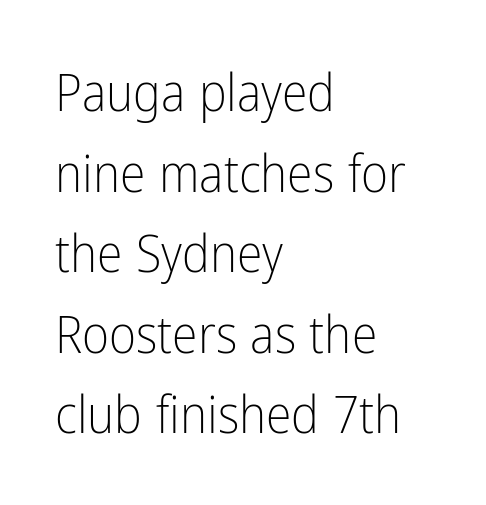
Q: Is the text bold? A: No.
Q: Is the text italic (slanted)? A: No, it is upright.
Q: Is the typeface a serif or a sans-serif typeface? A: Sans-serif.
Q: Is the text underlined? A: No.
Q: How is the paragraph aligned? A: Left-aligned.
Q: Is the spacing between letters normal or unusually wide? A: Normal.
Q: Is the spacing between lines tight, normal or loose? A: Normal.
Q: Width (condensed, normal, or wide)? A: Condensed.
Q: Stroke contrast? A: Low.
Q: x-height? A: Medium.
Q: Monospaced? A: No.
